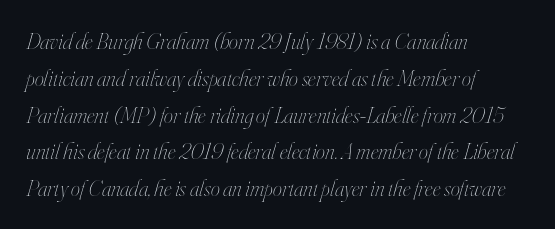
{"italic": "yes", "lean": "right", "slant_degrees": 16, "bold": "no", "underline": "no", "align": "left", "line_spacing": "normal", "line_spacing_ratio": 1.6, "letter_spacing": "normal", "letter_spacing_em": 0.0, "glyph_px": 23}
